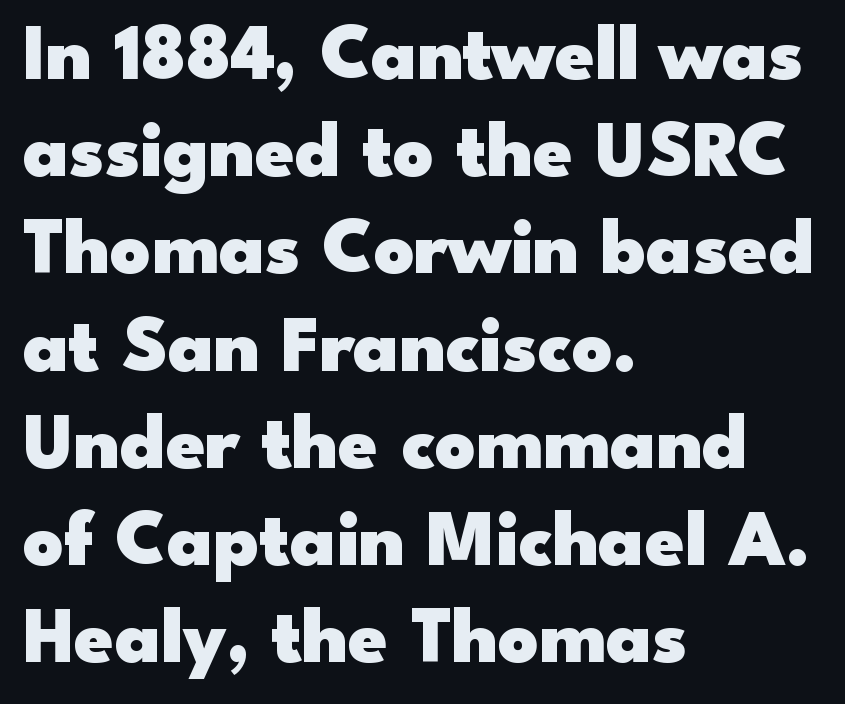
{"serif": "no", "italic": "no", "bold": "yes", "weight": "heavy", "width": "wide", "stroke_contrast": "low", "x_height": "small", "monospaced": "no", "underline": "no", "align": "left", "line_spacing_ratio": 1.23, "letter_spacing": "normal", "letter_spacing_em": 0.0, "glyph_px": 79}
